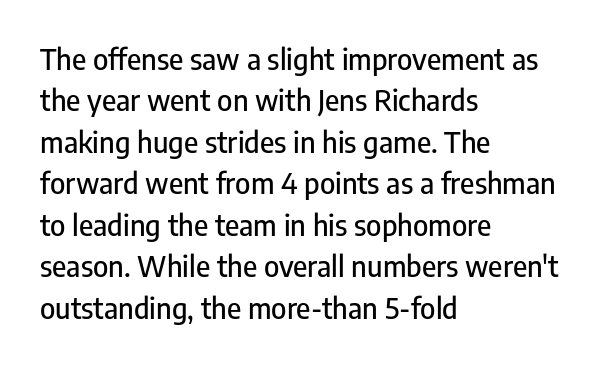
{"serif": "no", "italic": "no", "width": "condensed", "stroke_contrast": "low", "x_height": "medium", "monospaced": "no", "underline": "no", "align": "left", "line_spacing": "normal", "line_spacing_ratio": 1.43, "letter_spacing": "normal", "letter_spacing_em": 0.0, "glyph_px": 29}
